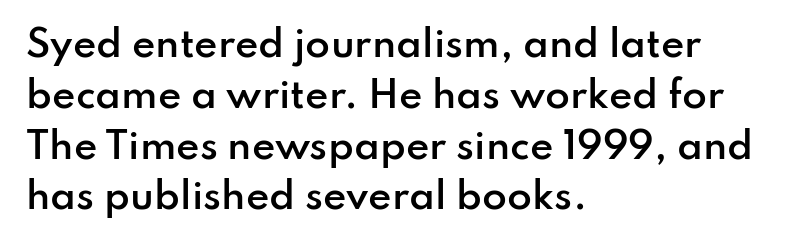
The leading is moderate, giving the passage an even texture. The foot of each line stays bare and open. The setting favours the left margin, as ordinary paragraphs usually do. This sample has the flowing, uneven cadence of proportional lettering. Typographically, this falls in the sans-serif category.
